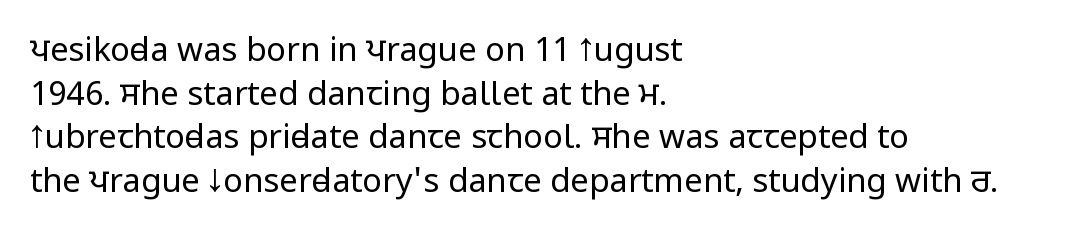
{"serif": "no", "italic": "no", "bold": "no", "weight": "regular", "width": "condensed", "stroke_contrast": "low", "x_height": "large", "monospaced": "no", "underline": "no", "align": "left", "line_spacing": "normal", "line_spacing_ratio": 1.32, "letter_spacing": "normal", "letter_spacing_em": 0.0, "glyph_px": 33}
